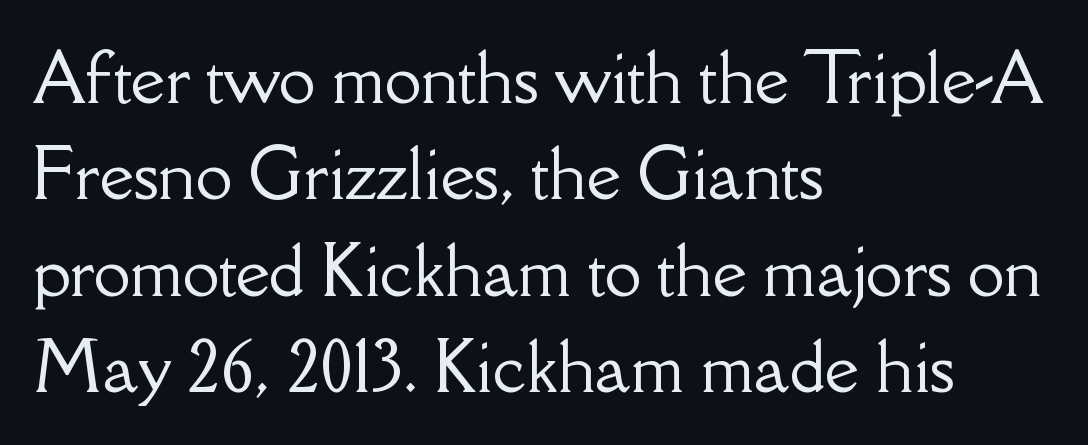
Q: Is the text italic (slanted)? A: No, it is upright.
Q: Is the typeface a serif or a sans-serif typeface? A: Serif.
Q: Is the text underlined? A: No.
Q: How is the paragraph aligned? A: Left-aligned.
Q: Is the spacing between letters normal or unusually wide? A: Normal.
Q: Is the spacing between lines tight, normal or loose? A: Normal.
Q: Width (condensed, normal, or wide)? A: Normal.
Q: Stroke contrast? A: Low.
Q: x-height? A: Small.
Q: Monospaced? A: No.
